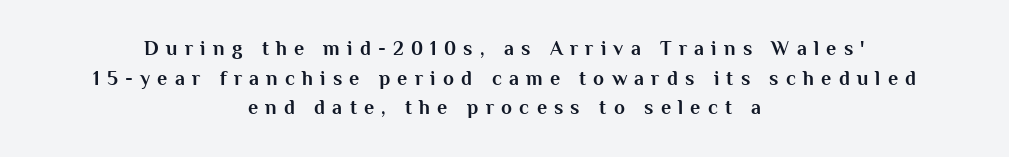
{"italic": "no", "bold": "yes", "underline": "no", "align": "center", "line_spacing": "normal", "line_spacing_ratio": 1.48, "letter_spacing": "wide", "letter_spacing_em": 0.36, "glyph_px": 20}
